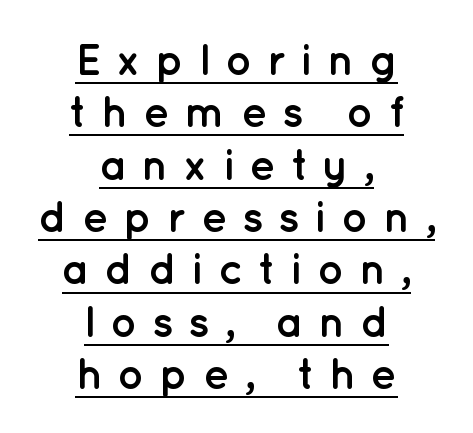
The image shows 44 px semibold sans-serif type, upright; set centered, line spacing 1.19x, unusually wide letter spacing (+0.33 em), underlined; low stroke contrast and a medium x-height.
